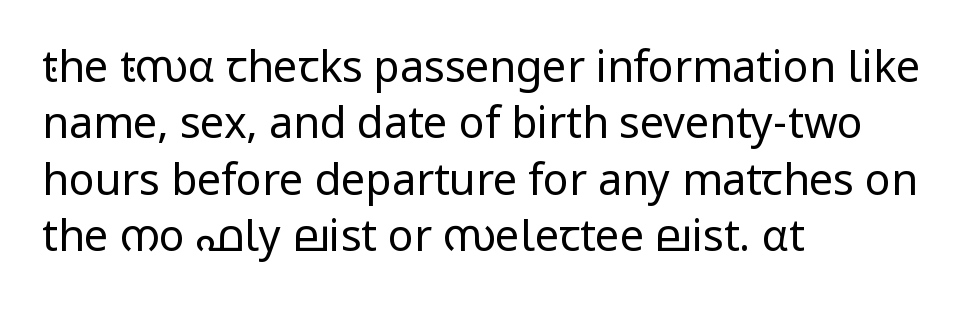
The image shows 43 px regular-weight sans-serif type, upright; set left-aligned, normal line spacing (1.31x), normal letter spacing, not underlined; low stroke contrast and a medium x-height.
